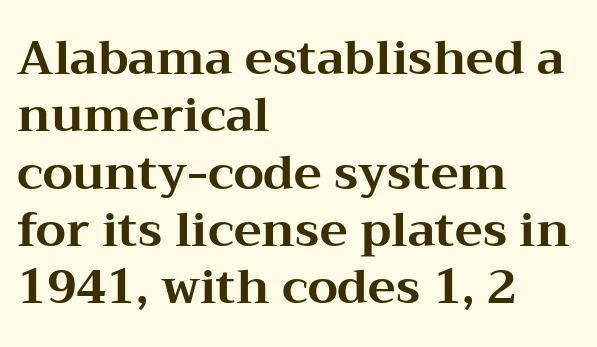
Rule under the text: the space is simply empty. Character widths vary here, with narrow letters taking less room than wide ones. This is serif lettering, the kind often seen in printed books. The text block is weighted toward the left margin, trailing off unevenly rightward.
